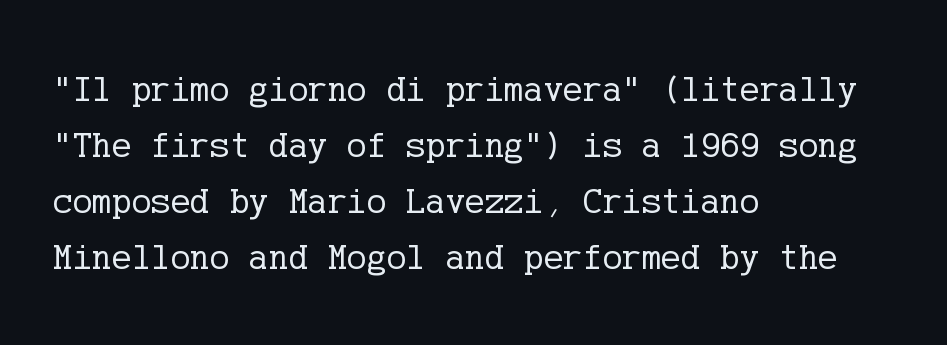
{"serif": "yes", "italic": "no", "bold": "no", "weight": "regular", "width": "normal", "stroke_contrast": "low", "x_height": "medium", "underline": "no", "align": "left", "line_spacing": "normal", "line_spacing_ratio": 1.51, "letter_spacing": "normal", "letter_spacing_em": 0.0, "glyph_px": 37}
